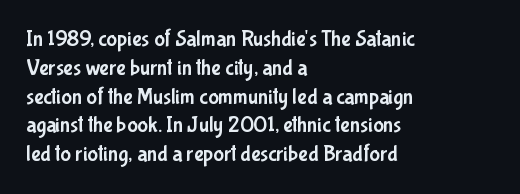
Descender tails drop into unmarked territory. Horizontal alignment here is leftward, the default for most running prose. Does extra space separate the letters? No, they use regular spacing. Upright lettering throughout. Evenly set lines give the paragraph a standard silhouette.
